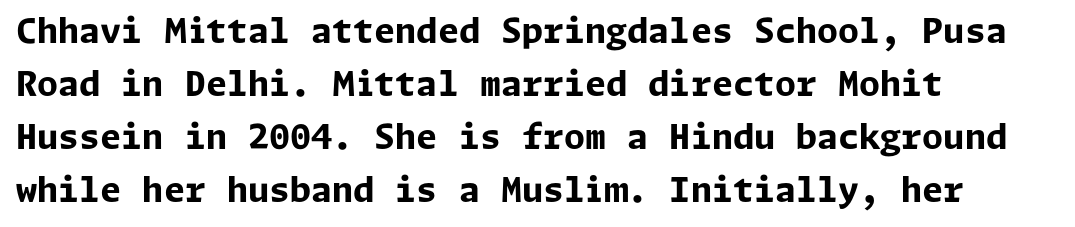
Rule under the text: the space is simply empty. Each new line begins a customary step beneath the previous one. Stroke thickness is high; the sample reads as a true bold. Every character sits straight up, as roman type does.
